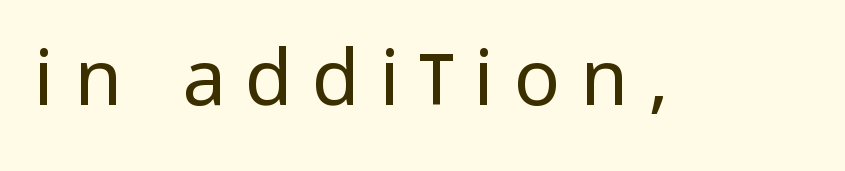
Q: Is the text bold? A: No.
Q: Is the text italic (slanted)? A: No, it is upright.
Q: Is the typeface a serif or a sans-serif typeface? A: Sans-serif.
Q: Is the text underlined? A: No.
Q: Is the spacing between letters normal or unusually wide? A: Unusually wide.
Q: Width (condensed, normal, or wide)? A: Condensed.
Q: Stroke contrast? A: Low.
Q: x-height? A: Large.
Q: Monospaced? A: No.
